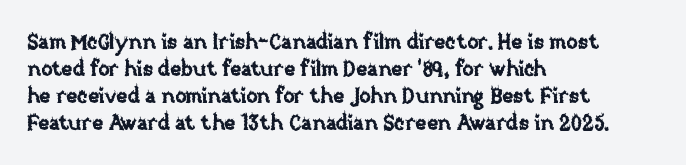
{"italic": "no", "underline": "no", "align": "left", "line_spacing": "normal", "line_spacing_ratio": 1.28, "letter_spacing": "normal", "letter_spacing_em": 0.0, "glyph_px": 21}
